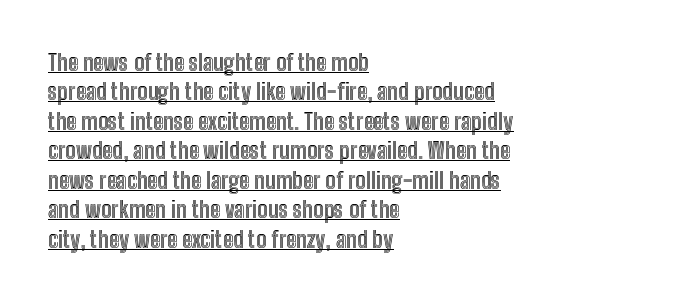
{"italic": "no", "underline": "yes", "align": "left", "line_spacing": "normal", "line_spacing_ratio": 1.28, "letter_spacing": "normal", "letter_spacing_em": 0.0, "glyph_px": 23}
